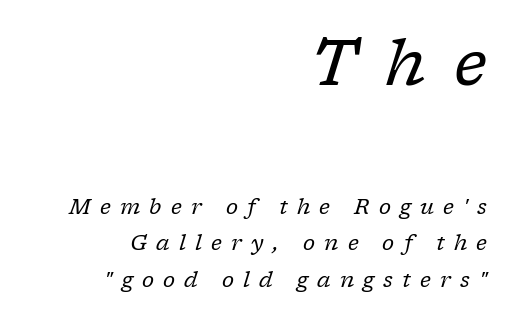
{"serif": "yes", "italic": "yes", "lean": "right", "slant_degrees": 17, "bold": "no", "weight": "regular", "width": "normal", "stroke_contrast": "low", "x_height": "medium", "monospaced": "no", "underline": "no", "align": "right", "line_spacing_ratio": 1.72, "letter_spacing": "wide", "letter_spacing_em": 0.44, "larger_block": "first", "size_ratio": 3.05, "glyph_px": 64}
